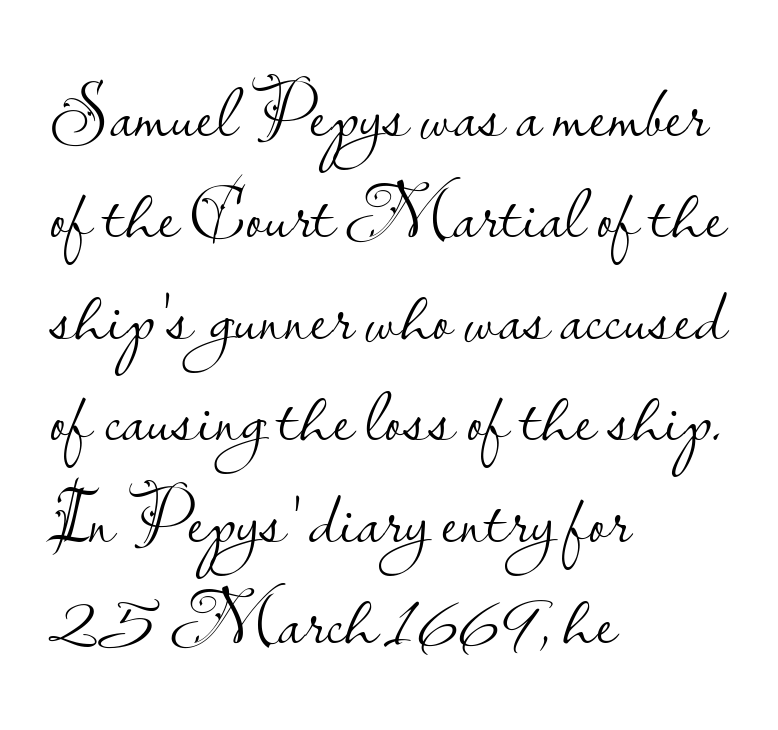
The strokes carry an ordinary text weight at most. Glance below the letters and you will spot only blank space. The lines in this sample share a left origin and differ only in where they stop. Note the varied advance widths — an 'i' is clearly narrower than an 'm'. Reading down the column, the eye jumps a familiar distance to each next line.
